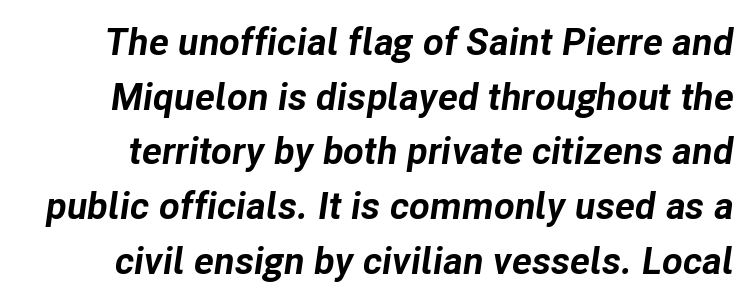
A typesetter would call this proportional, since set widths differ per character. The zone under the glyphs is completely vacant. Observe the lean: these are italic letterforms. The sample has been set heavy, in full bold.
